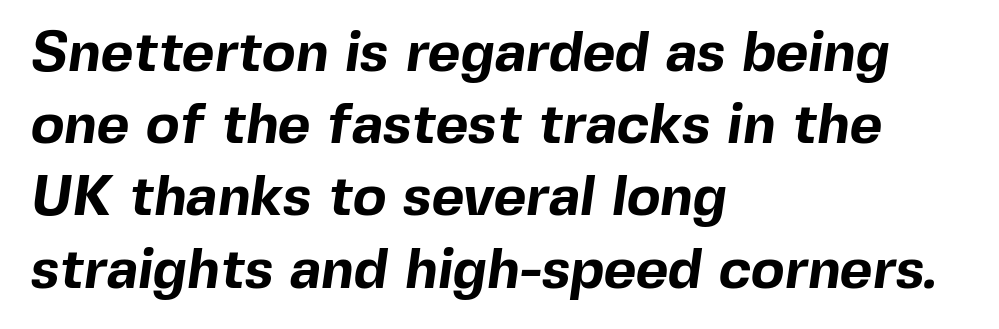
The rendering keeps characters at their native spacing. Compared with typical paragraphs, the rows here are spaced about the same. The passage shown is typeset with a sans-serif family. Rule under the text: the space is simply empty. Set as a true bold cut, around the 700 mark.
